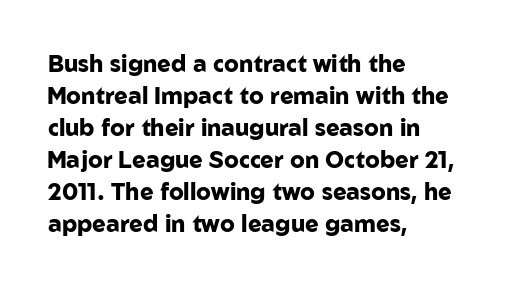
{"italic": "no", "bold": "yes", "underline": "no", "align": "left", "line_spacing": "normal", "line_spacing_ratio": 1.39, "letter_spacing": "normal", "letter_spacing_em": 0.0, "glyph_px": 23}
